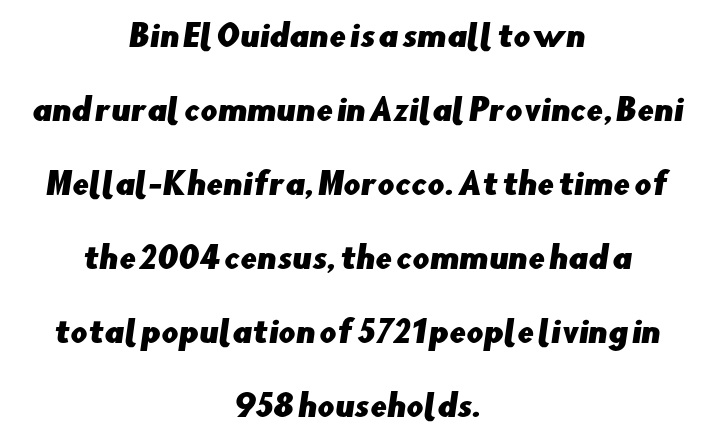
Q: Is the typeface a serif or a sans-serif typeface? A: Sans-serif.
Q: Is the text underlined? A: No.
Q: How is the paragraph aligned? A: Centered.
Q: Is the spacing between letters normal or unusually wide? A: Normal.
Q: Is the spacing between lines tight, normal or loose? A: Loose.
Q: Width (condensed, normal, or wide)? A: Normal.
Q: Stroke contrast? A: Low.
Q: x-height? A: Small.
Q: Monospaced? A: No.
